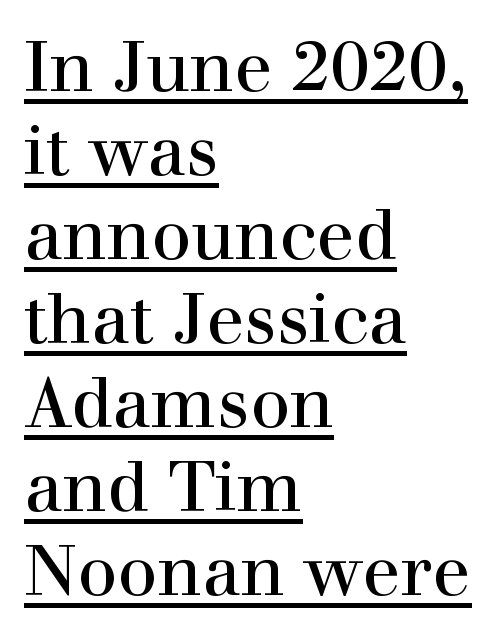
The image shows 70 px regular-weight serif type, upright; set left-aligned, line spacing 1.2x, normal letter spacing, underlined; high stroke contrast and a medium x-height.
